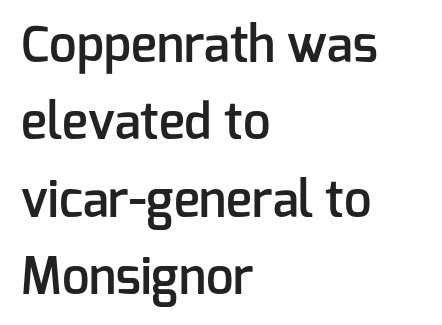
The image shows 49 px semibold sans-serif type, upright; set left-aligned, normal line spacing (1.58x), normal letter spacing, not underlined; low stroke contrast and a medium x-height.
